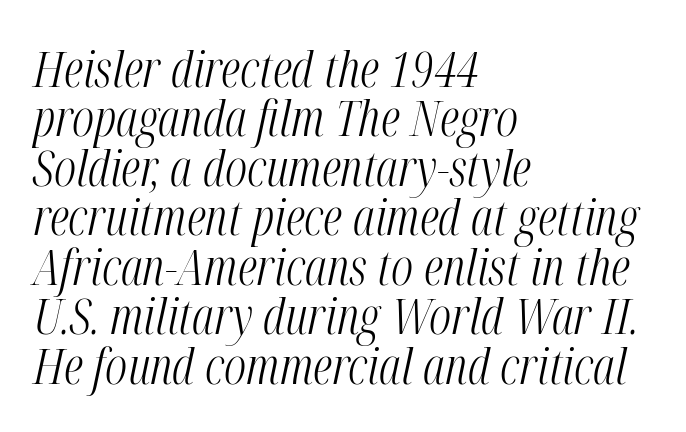
{"italic": "yes", "lean": "right", "slant_degrees": 12, "bold": "no", "weight": "light", "width": "condensed", "stroke_contrast": "medium", "x_height": "medium", "monospaced": "no", "underline": "no", "align": "left", "line_spacing": "tight", "line_spacing_ratio": 0.99, "letter_spacing": "normal", "letter_spacing_em": 0.0, "glyph_px": 50}
